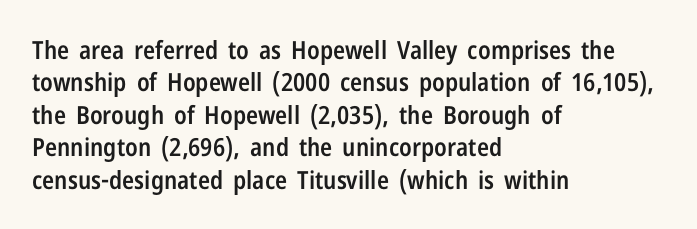
The type is set solid horizontally, with unmodified tracking. Check the space under the baseline: it is left empty. In terms of weight, the rendering is demibold, just under bold. This is the regular roman posture of the typeface.
